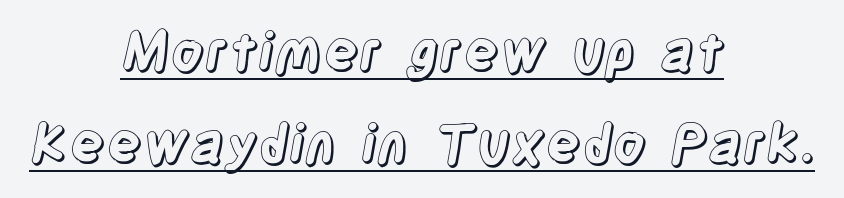
Q: Is the text italic (slanted)? A: Yes.
Q: Is the text underlined? A: Yes.
Q: How is the paragraph aligned? A: Centered.
Q: Is the spacing between letters normal or unusually wide? A: Normal.
Q: Width (condensed, normal, or wide)? A: Condensed.
Q: x-height? A: Large.
Q: Monospaced? A: No.
